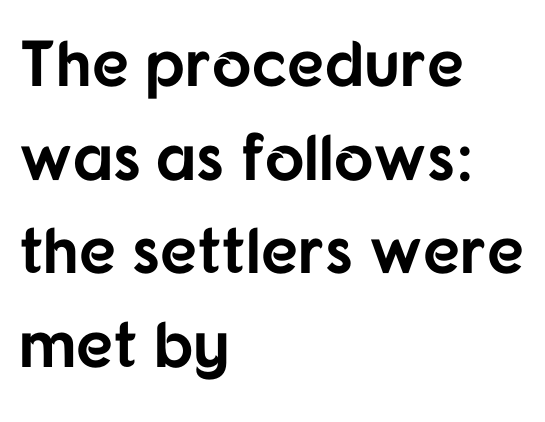
Q: Is the text bold? A: Yes.
Q: Is the text italic (slanted)? A: No, it is upright.
Q: Is the typeface a serif or a sans-serif typeface? A: Sans-serif.
Q: Is the text underlined? A: No.
Q: How is the paragraph aligned? A: Left-aligned.
Q: Is the spacing between letters normal or unusually wide? A: Normal.
Q: Is the spacing between lines tight, normal or loose? A: Normal.
Q: Width (condensed, normal, or wide)? A: Normal.
Q: Stroke contrast? A: Low.
Q: x-height? A: Medium.
Q: Monospaced? A: No.
